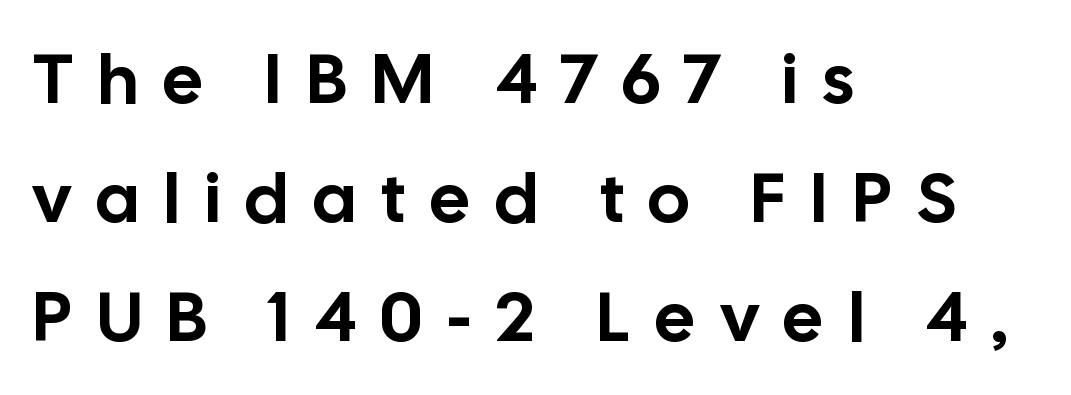
{"serif": "no", "italic": "no", "width": "normal", "stroke_contrast": "low", "x_height": "medium", "monospaced": "no", "underline": "no", "align": "left", "line_spacing": "normal", "line_spacing_ratio": 1.7, "letter_spacing": "wide", "letter_spacing_em": 0.36, "glyph_px": 70}
